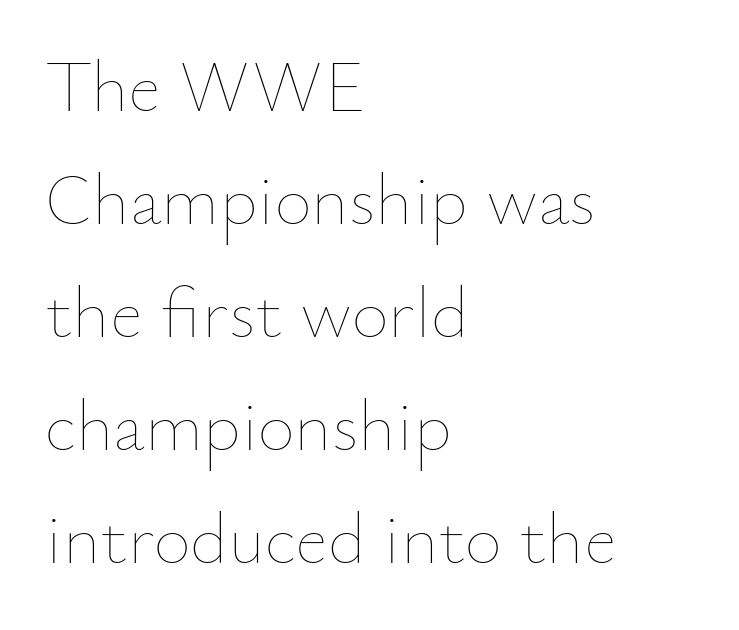
Q: Is the text bold? A: No.
Q: Is the text italic (slanted)? A: No, it is upright.
Q: Is the text underlined? A: No.
Q: How is the paragraph aligned? A: Left-aligned.
Q: Is the spacing between letters normal or unusually wide? A: Normal.
Q: Is the spacing between lines tight, normal or loose? A: Normal.
Q: Width (condensed, normal, or wide)? A: Normal.
Q: Stroke contrast? A: Low.
Q: x-height? A: Small.
Q: Monospaced? A: No.
